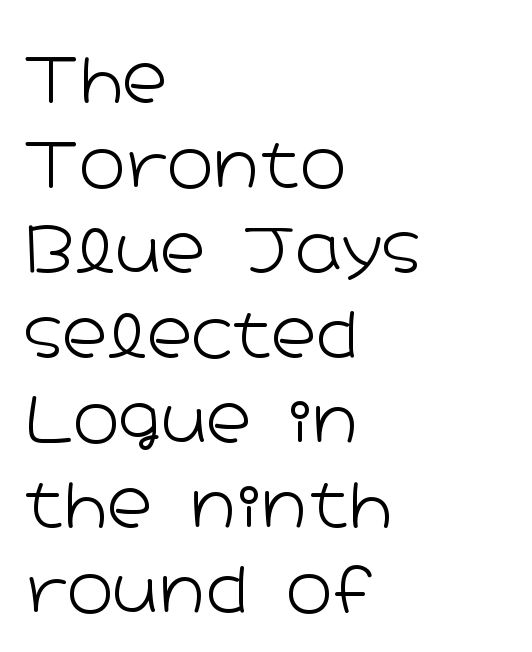
The image shows 63 px light, wide sans-serif type, upright; set left-aligned, normal line spacing (1.35x), normal letter spacing, not underlined; low stroke contrast and a medium x-height.
